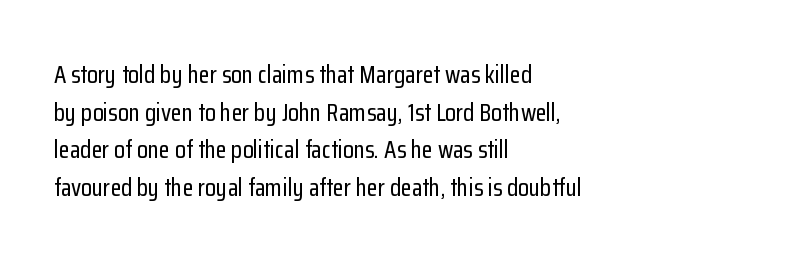
Descender tails drop into unmarked territory. If you drew a ruler down the left edge, every line would touch it. Nope, not italic — everything's standing straight. Successive baselines arrive at the customary interval. Tracking value appears to be zero — textbook default spacing.
